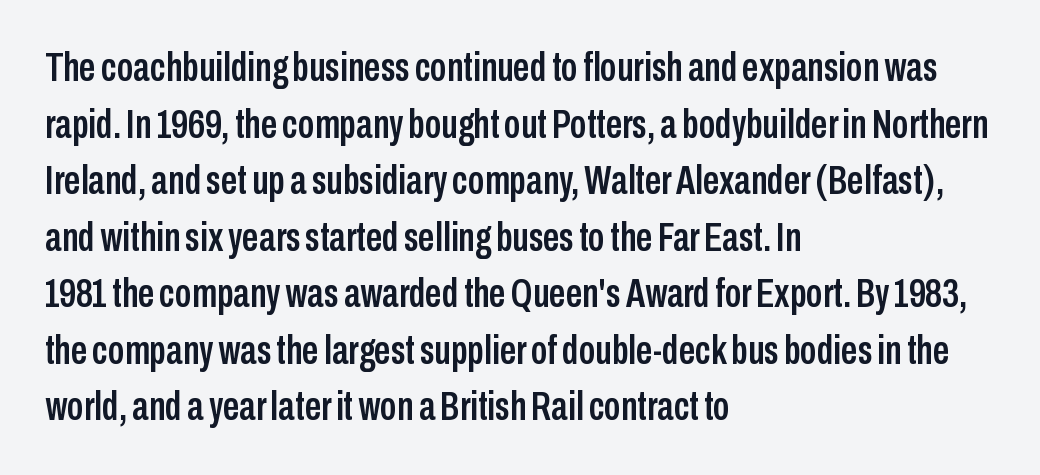
Q: Is the text italic (slanted)? A: No, it is upright.
Q: Is the typeface a serif or a sans-serif typeface? A: Sans-serif.
Q: Is the text underlined? A: No.
Q: How is the paragraph aligned? A: Left-aligned.
Q: Is the spacing between letters normal or unusually wide? A: Normal.
Q: Is the spacing between lines tight, normal or loose? A: Normal.
Q: Width (condensed, normal, or wide)? A: Condensed.
Q: Stroke contrast? A: Low.
Q: x-height? A: Medium.
Q: Monospaced? A: No.
